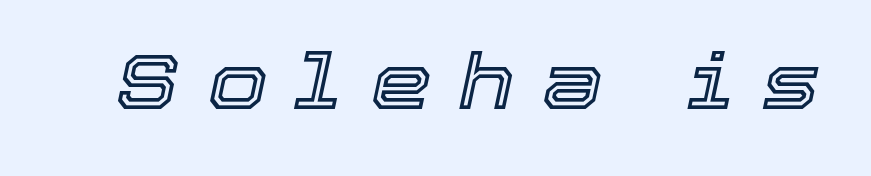
The image shows 77 px text type, italic (leaning right); set unusually wide letter spacing (+0.37 em), not underlined; a medium x-height.
